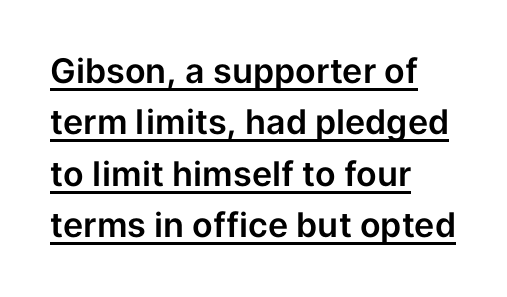
The image shows 34 px sans-serif type, upright; set left-aligned, normal line spacing (1.51x), normal letter spacing, underlined; low stroke contrast and a medium x-height.
